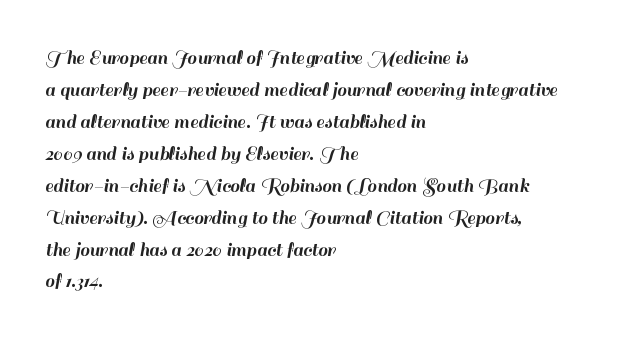
Q: Is the text italic (slanted)? A: Yes.
Q: Is the text underlined? A: No.
Q: How is the paragraph aligned? A: Left-aligned.
Q: Is the spacing between letters normal or unusually wide? A: Normal.
Q: Is the spacing between lines tight, normal or loose? A: Normal.
